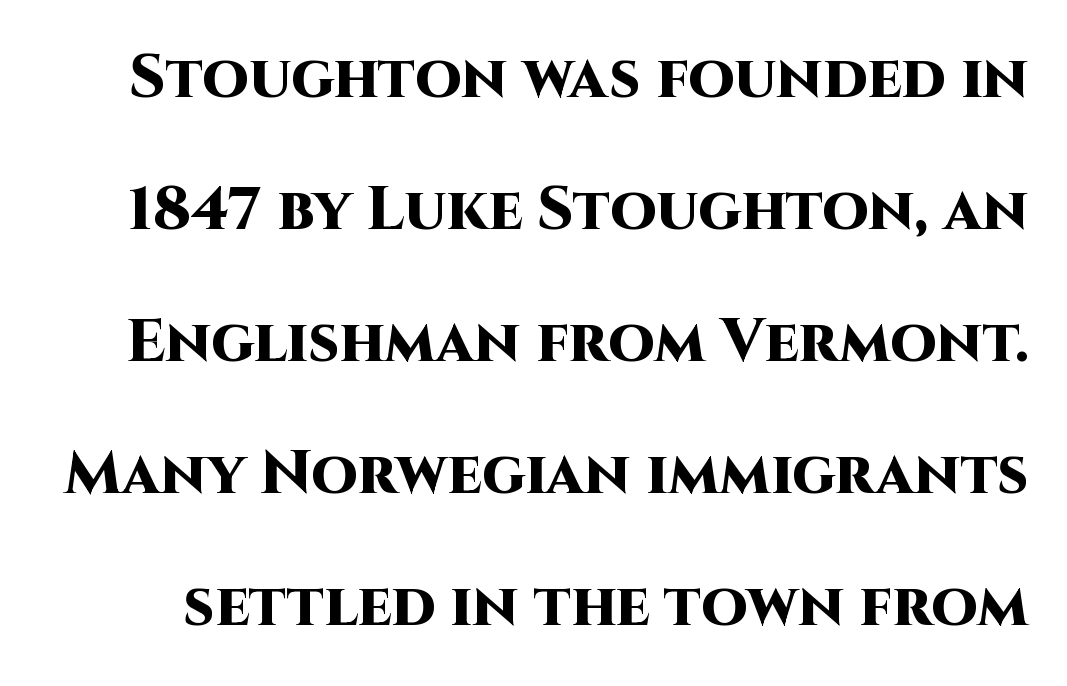
The image shows 60 px heavy sans-serif type, upright; set loose line spacing (2.2x), normal letter spacing, not underlined; high stroke contrast and a large x-height.
